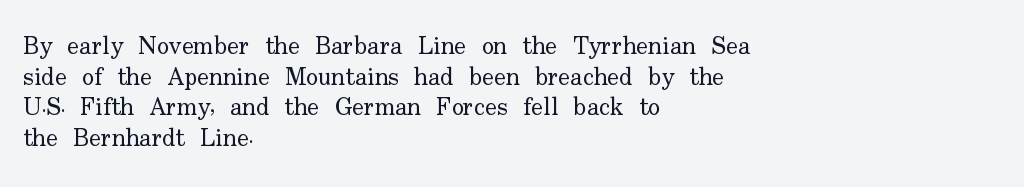
Q: Is the text bold? A: No.
Q: Is the text italic (slanted)? A: No, it is upright.
Q: Is the text underlined? A: No.
Q: How is the paragraph aligned? A: Left-aligned.
Q: Is the spacing between letters normal or unusually wide? A: Normal.
